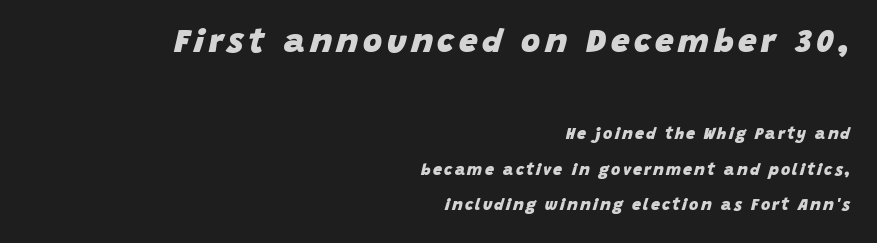
{"italic": "yes", "lean": "right", "slant_degrees": 15, "bold": "yes", "weight": "heavy", "width": "normal", "stroke_contrast": "low", "x_height": "large", "monospaced": "no", "underline": "no", "align": "right", "line_spacing": "loose", "line_spacing_ratio": 2.23, "larger_block": "first", "size_ratio": 2.06, "glyph_px": 33}
